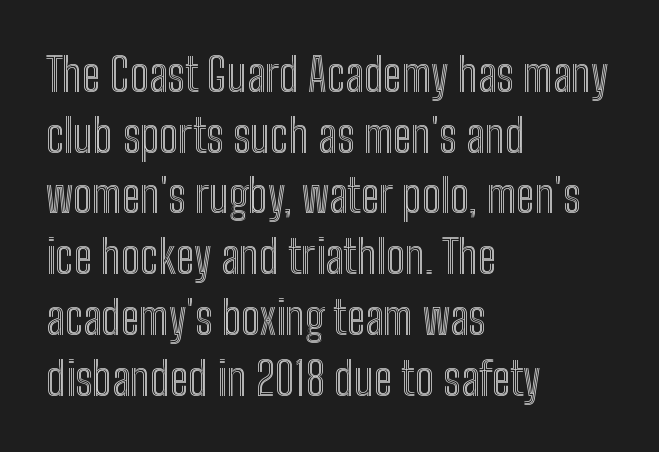
{"italic": "no", "width": "condensed", "x_height": "medium", "monospaced": "no", "underline": "no", "align": "left", "line_spacing": "normal", "line_spacing_ratio": 1.32, "letter_spacing": "normal", "letter_spacing_em": 0.0, "glyph_px": 46}
